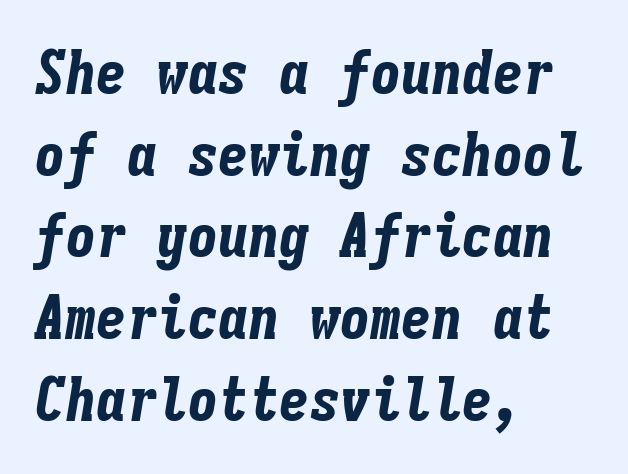
{"italic": "yes", "lean": "right", "slant_degrees": 9, "bold": "yes", "weight": "bold", "width": "condensed", "stroke_contrast": "low", "x_height": "medium", "monospaced": "yes", "underline": "no", "align": "left", "line_spacing": "normal", "line_spacing_ratio": 1.34, "letter_spacing": "normal", "letter_spacing_em": 0.0, "glyph_px": 61}
